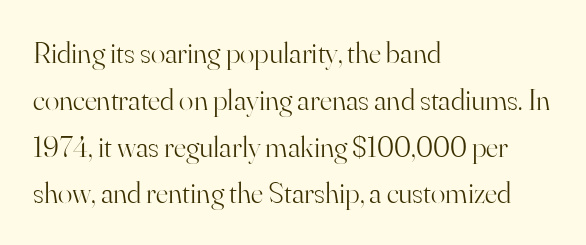
The image shows 30 px light serif type, upright; set left-aligned, normal line spacing (1.56x), normal letter spacing, not underlined; high stroke contrast and a small x-height.
